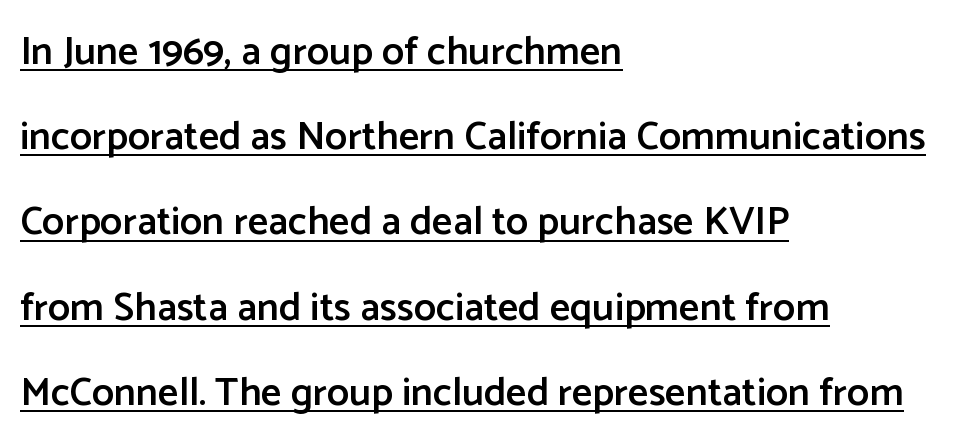
Q: Is the text bold? A: Semi-bold.
Q: Is the text italic (slanted)? A: No, it is upright.
Q: Is the typeface a serif or a sans-serif typeface? A: Sans-serif.
Q: Is the text underlined? A: Yes.
Q: How is the paragraph aligned? A: Left-aligned.
Q: Is the spacing between letters normal or unusually wide? A: Normal.
Q: Is the spacing between lines tight, normal or loose? A: Loose.
Q: Width (condensed, normal, or wide)? A: Normal.
Q: Stroke contrast? A: Low.
Q: x-height? A: Medium.
Q: Monospaced? A: No.
